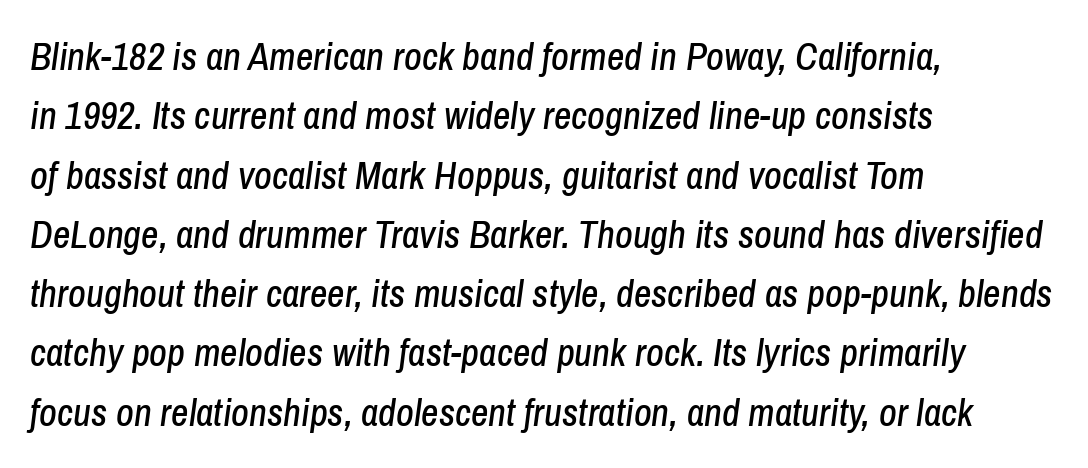
{"italic": "yes", "lean": "right", "slant_degrees": 8, "width": "condensed", "stroke_contrast": "low", "x_height": "medium", "monospaced": "no", "underline": "no", "align": "left", "line_spacing": "normal", "line_spacing_ratio": 1.56, "letter_spacing": "normal", "letter_spacing_em": 0.0, "glyph_px": 38}
